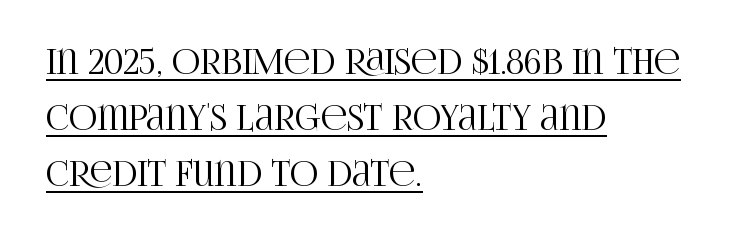
Is this a sans? No — the strokes have serifs. In designer terms, the underline attribute is active on this setting. In CSS terms this would be text-align: left. Horizontal bands of white between lines are of average thickness.
